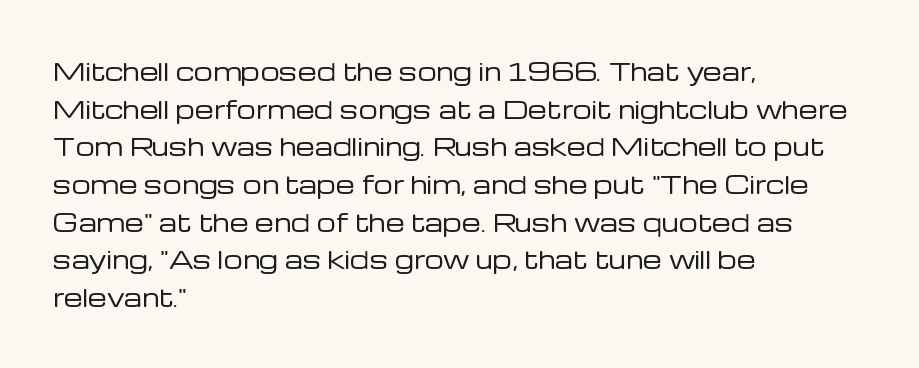
Q: Is the text bold? A: No.
Q: Is the text italic (slanted)? A: No, it is upright.
Q: Is the text underlined? A: No.
Q: How is the paragraph aligned? A: Left-aligned.
Q: Is the spacing between letters normal or unusually wide? A: Normal.
Q: Is the spacing between lines tight, normal or loose? A: Normal.
